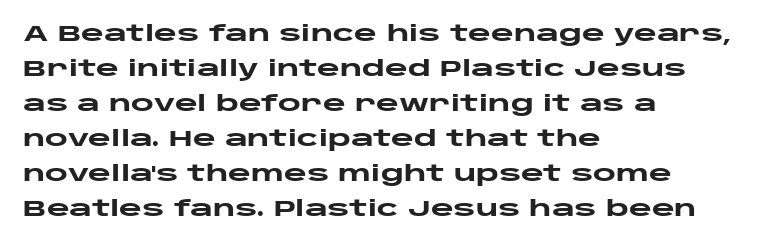
Horizontal bands of white between lines are of average thickness. The rendering keeps characters at their native spacing. Line beginnings align vertically; line endings do not. The font is running at its bold setting. No italicization has been applied; the sample stays upright.
